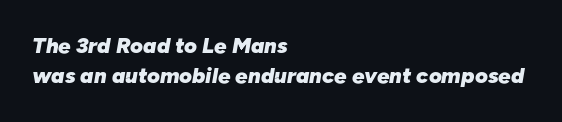
{"italic": "yes", "lean": "right", "slant_degrees": 10, "bold": "yes", "underline": "no", "align": "left", "line_spacing": "normal", "line_spacing_ratio": 1.37, "letter_spacing": "normal", "letter_spacing_em": 0.0, "glyph_px": 22}
